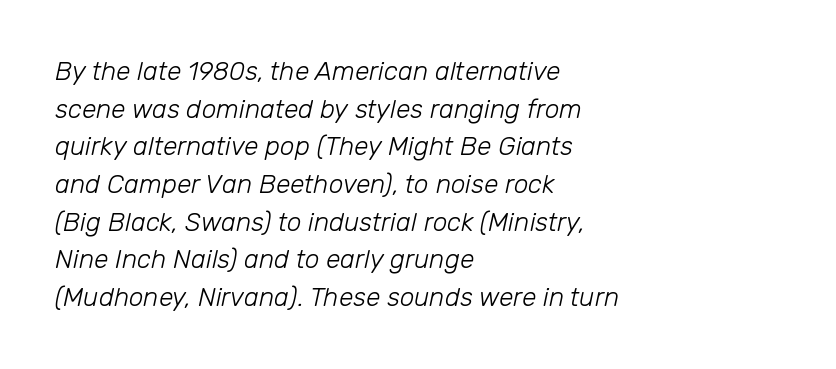
Q: Is the text bold? A: No.
Q: Is the text italic (slanted)? A: Yes, it leans right by about 12 degrees.
Q: Is the text underlined? A: No.
Q: How is the paragraph aligned? A: Left-aligned.
Q: Is the spacing between letters normal or unusually wide? A: Normal.
Q: Is the spacing between lines tight, normal or loose? A: Normal.
